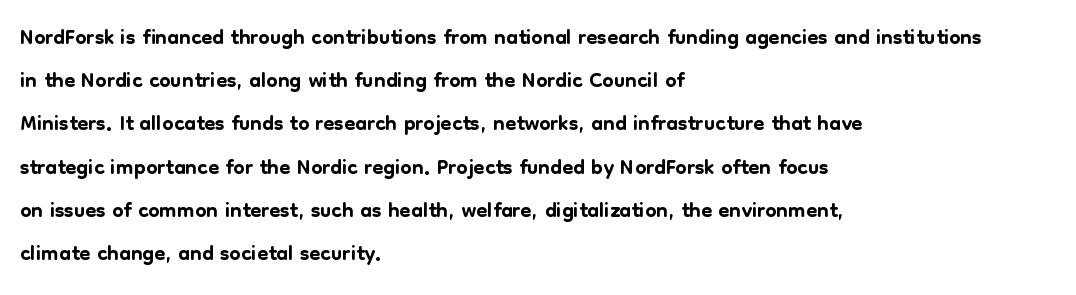
Quick note: underline off. Proportional: the letters do not fall into vertical columns. Leftover space on each line is placed entirely after the last word. These lines are composed in type without serifs.
